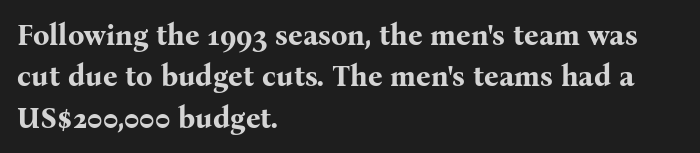
The image shows 29 px bold serif type, upright; set left-aligned, normal line spacing (1.43x), normal letter spacing, not underlined; medium stroke contrast and a medium x-height.
